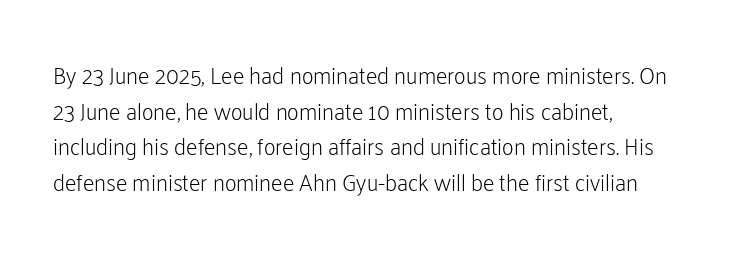
The image shows 23 px text type, upright; set left-aligned, normal line spacing (1.55x), normal letter spacing, not underlined.
